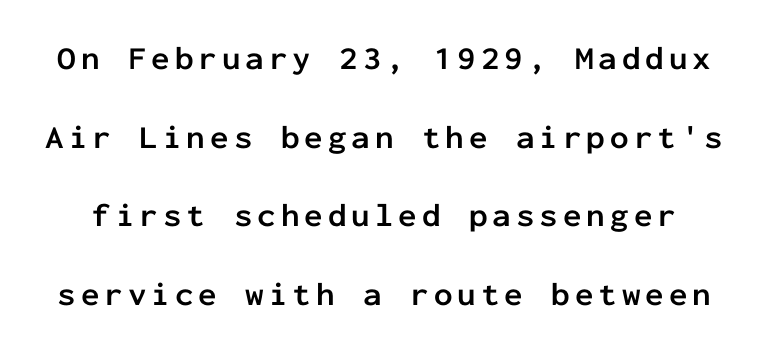
Rule under the text: the space is simply empty. The characters display no serif detailing; their extremities are plain. These lines are rendered in a fixed-pitch font. Strong, thick strokes mark this as bold type.
